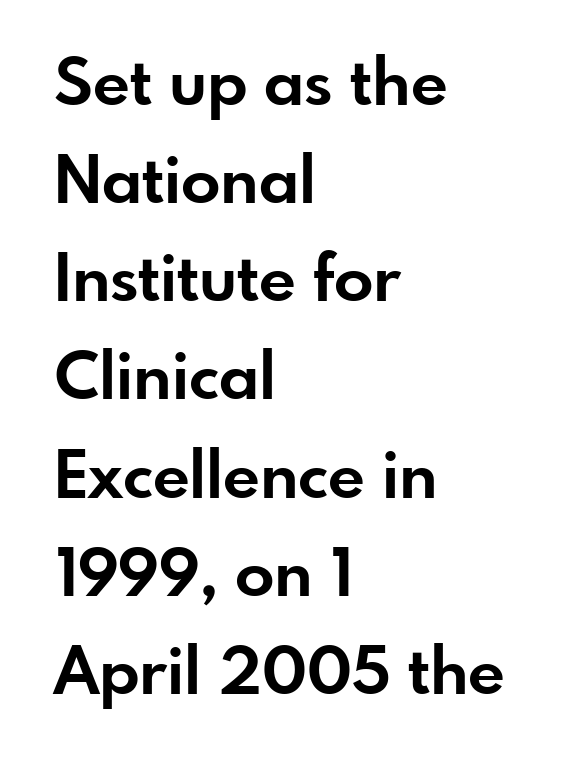
Successive baselines arrive at the customary interval. In terms of weight, the rendering is a true, heavy bold. Examine the stroke ends and you'll find no serifs. Tracking value appears to be zero — textbook default spacing. A bare baseline throughout the passage.
